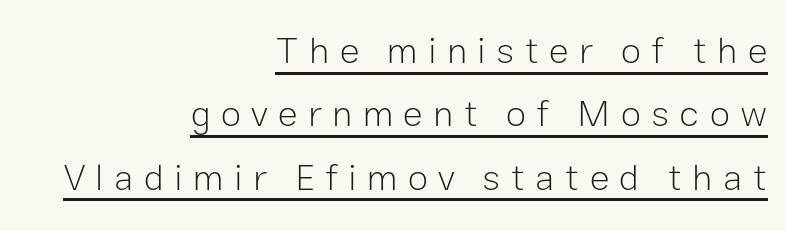
The image shows 37 px light sans-serif type, upright; set right-aligned, line spacing 1.71x, unusually wide letter spacing (+0.28 em), underlined; low stroke contrast and a medium x-height.
